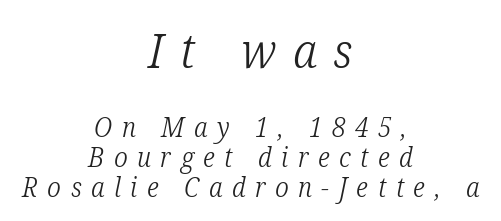
The image shows 48 px light, condensed serif type, italic (leaning right); set centered, tight line spacing (1.11x), unusually wide letter spacing (+0.35 em), not underlined; the first (top) block is 1.78x larger; low stroke contrast and a medium x-height.
